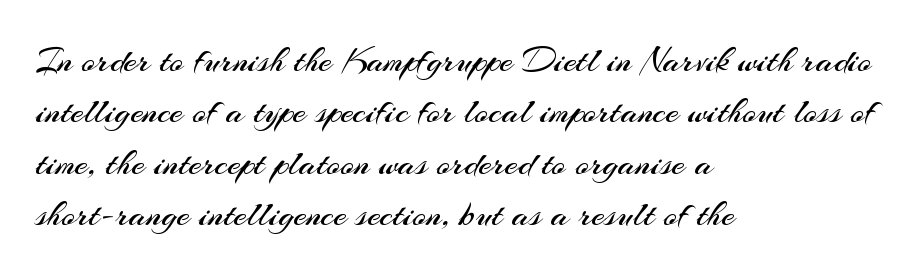
{"serif": "no", "bold": "no", "weight": "regular", "width": "normal", "stroke_contrast": "medium", "x_height": "small", "monospaced": "no", "underline": "no", "align": "left", "line_spacing": "normal", "line_spacing_ratio": 1.39, "letter_spacing": "normal", "letter_spacing_em": 0.0, "glyph_px": 37}
